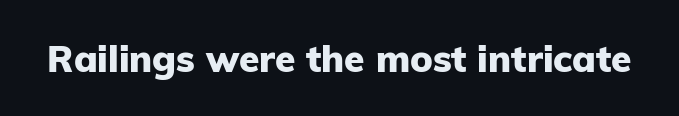
Character widths vary here, with narrow letters taking less room than wide ones. To sum up the face: it is a sans, with no serifs. A clean baseline with only descenders dipping below it. Its strokes are broad and dark, the hallmark of bold type. Caption: standard tracking, unaltered.
